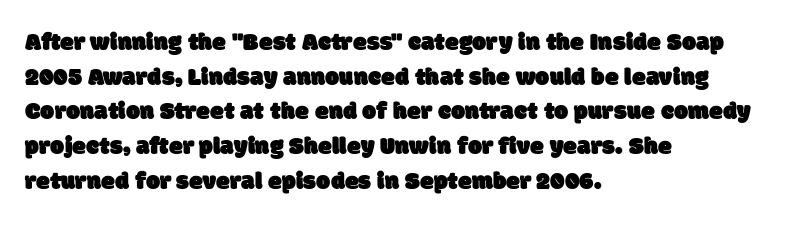
{"underline": "no", "align": "left", "line_spacing": "normal", "line_spacing_ratio": 1.39, "letter_spacing": "normal", "letter_spacing_em": 0.0, "glyph_px": 25}
